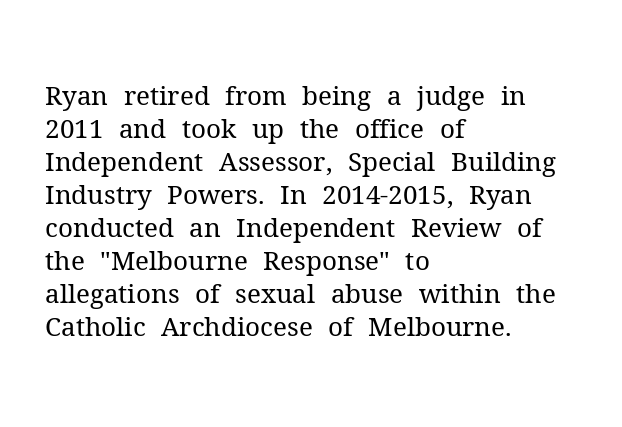
When letters stand straight like this, we call the style roman or upright. These lines sit exactly where default settings would place them. Students, note that the glyphs here touch the page at normal intervals. The passage shown is not bold in any degree. In CSS terms this would be text-align: left. Underlining? Definitely not there.
